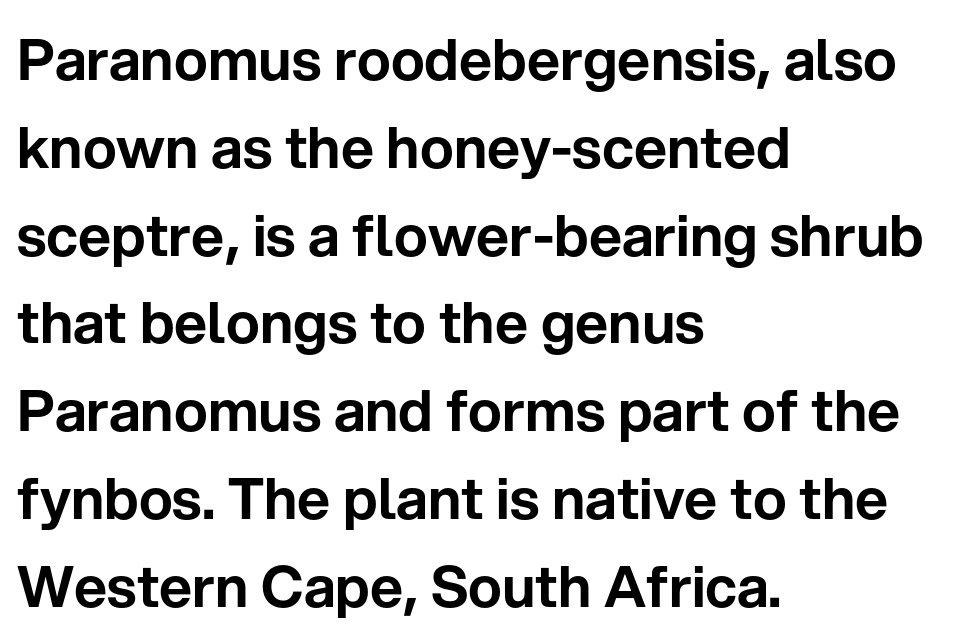
Nope, not italic — everything's standing straight. No word sits above an underline. Proportional: the letters do not fall into vertical columns. There is no visible air inserted between adjacent glyphs. Normally led — the rows are evenly, conventionally spaced.
